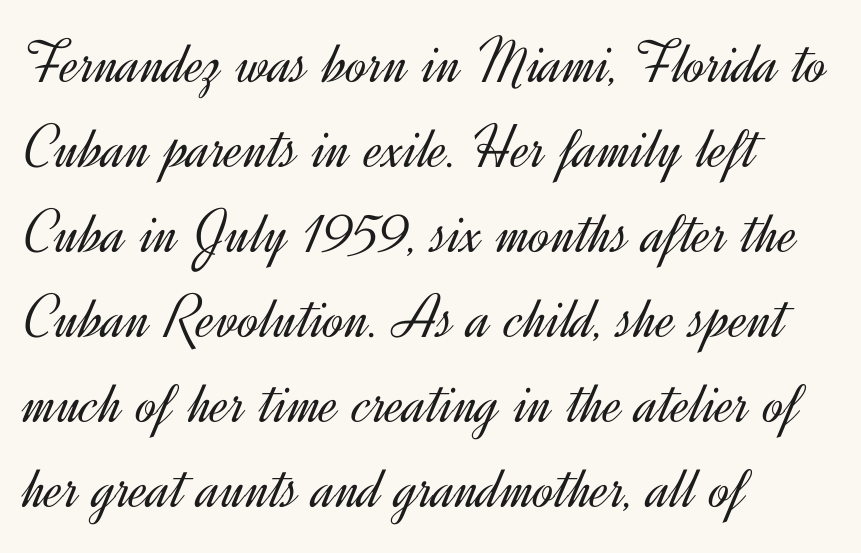
These glyphs show unthickened strokes, regular width or finer. The designer went with a sans here, leaving each stem footless. The typesetter chose a ragged-right arrangement here. Varying glyph widths throughout — classic text-font behaviour.
